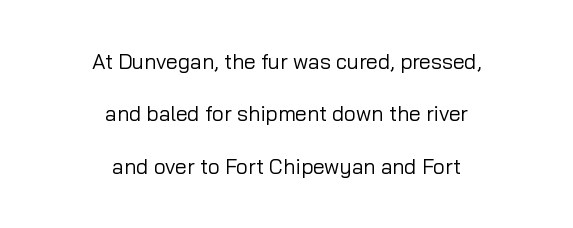
{"italic": "no", "bold": "no", "underline": "no", "align": "center", "line_spacing": "loose", "line_spacing_ratio": 2.49, "letter_spacing": "normal", "letter_spacing_em": 0.0, "glyph_px": 21}
